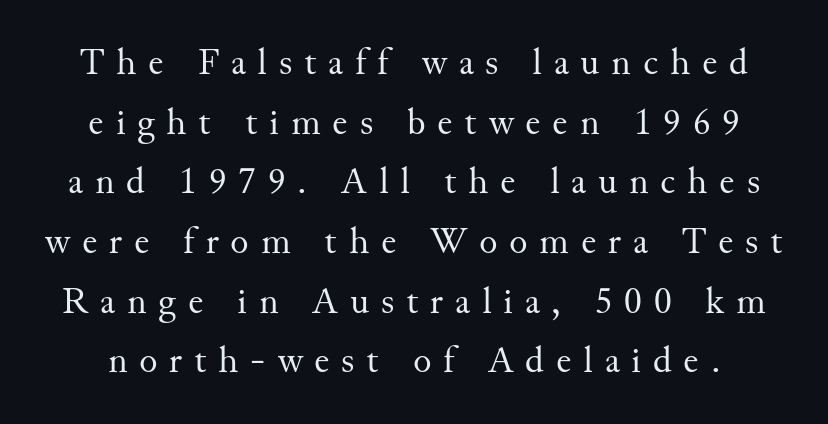
The image shows 38 px regular-weight serif type, upright; set normal line spacing (1.57x), unusually wide letter spacing (+0.31 em), not underlined; medium stroke contrast and a small x-height.
